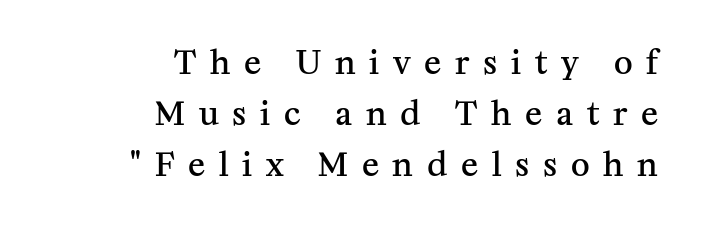
A fair bit of extra ink — the face is semibold, not bold. Unmarked baselines from the first word to the last. Inter-character spacing is expanded well beyond the font's built-in metrics. Classification — serif.
